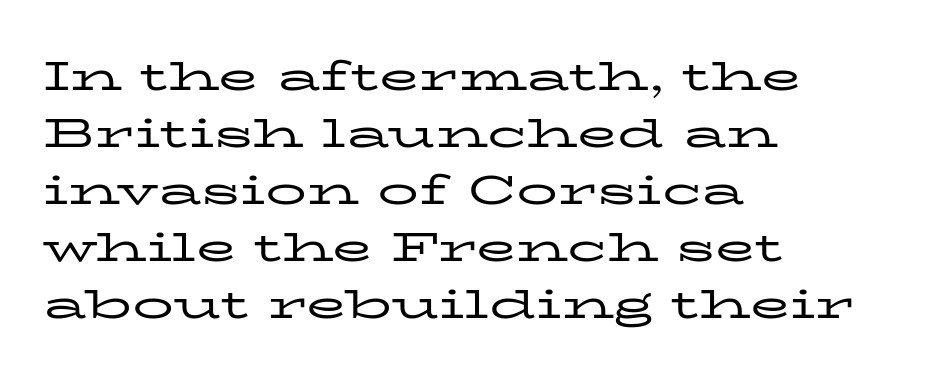
The image shows 41 px regular-weight, wide serif type, upright; set left-aligned, normal line spacing (1.39x), normal letter spacing, not underlined; low stroke contrast and a medium x-height.
